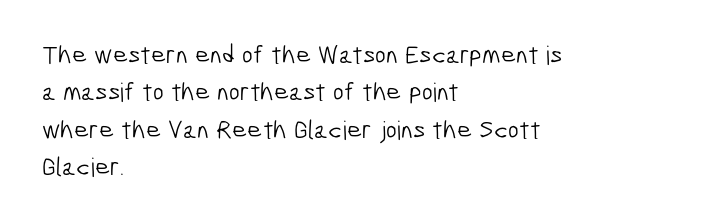
Q: Is the text bold? A: No.
Q: Is the text underlined? A: No.
Q: How is the paragraph aligned? A: Left-aligned.
Q: Is the spacing between letters normal or unusually wide? A: Normal.
Q: Is the spacing between lines tight, normal or loose? A: Normal.
